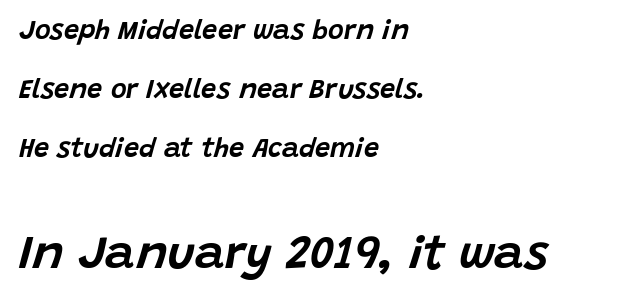
The image shows 47 px text type, italic (leaning right); set left-aligned, loose line spacing (2.18x), normal letter spacing, not underlined; the second (bottom) block is 1.74x larger; low stroke contrast and a large x-height.
